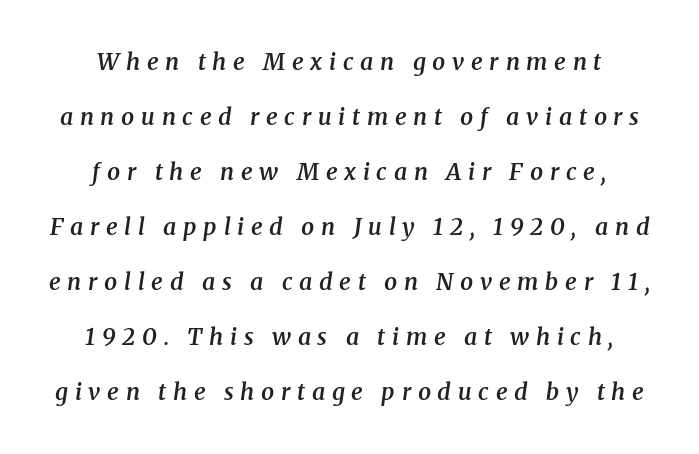
Q: Is the text bold? A: Semi-bold.
Q: Is the text italic (slanted)? A: Yes, it leans right by about 8 degrees.
Q: Is the text underlined? A: No.
Q: How is the paragraph aligned? A: Centered.
Q: Is the spacing between letters normal or unusually wide? A: Unusually wide.
Q: Is the spacing between lines tight, normal or loose? A: Loose.
